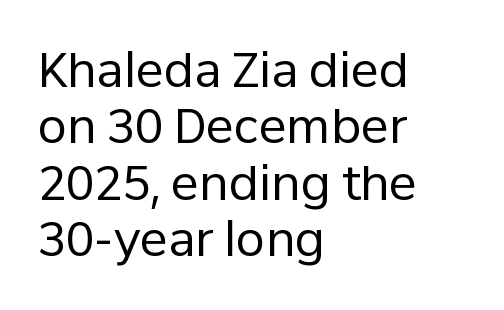
Q: Is the text bold? A: No.
Q: Is the text italic (slanted)? A: No, it is upright.
Q: Is the typeface a serif or a sans-serif typeface? A: Sans-serif.
Q: Is the text underlined? A: No.
Q: How is the paragraph aligned? A: Left-aligned.
Q: Is the spacing between letters normal or unusually wide? A: Normal.
Q: Width (condensed, normal, or wide)? A: Normal.
Q: Stroke contrast? A: Low.
Q: x-height? A: Medium.
Q: Monospaced? A: No.
